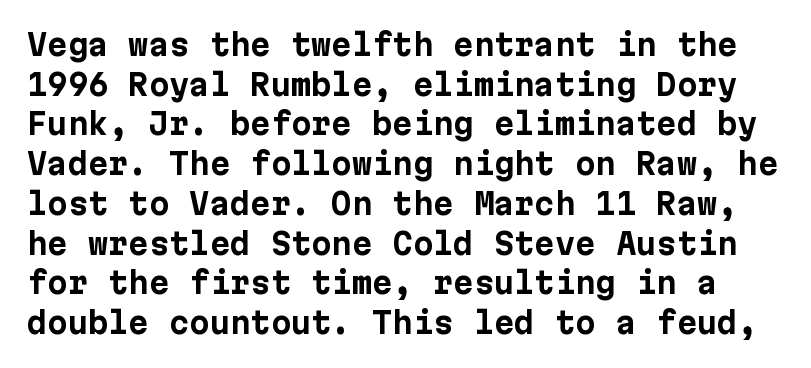
Q: Is the text bold? A: Yes.
Q: Is the text italic (slanted)? A: No, it is upright.
Q: Is the typeface a serif or a sans-serif typeface? A: Sans-serif.
Q: Is the text underlined? A: No.
Q: Is the spacing between letters normal or unusually wide? A: Normal.
Q: Is the spacing between lines tight, normal or loose? A: Normal.
Q: Width (condensed, normal, or wide)? A: Normal.
Q: Stroke contrast? A: Low.
Q: x-height? A: Medium.
